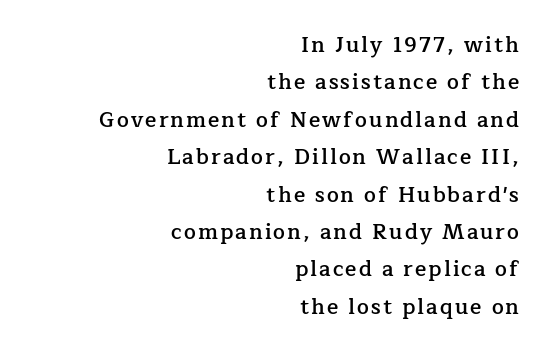
{"italic": "no", "bold": "semi", "underline": "no", "align": "right", "line_spacing_ratio": 1.78, "glyph_px": 21}
